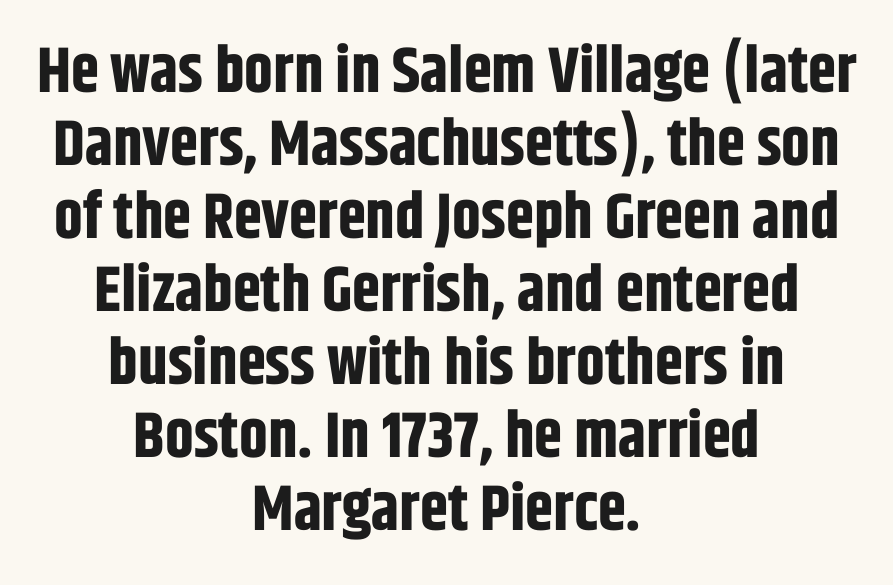
The type is set solid horizontally, with unmodified tracking. Is the type bold? Yes — the strokes are clearly thick and heavy. This block would grow much taller if given ordinary leading; it's compressed now. Every stem runs plumb, perpendicular to the baseline.
